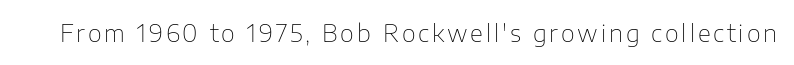
The image shows 24 px text type, upright; set not underlined.
